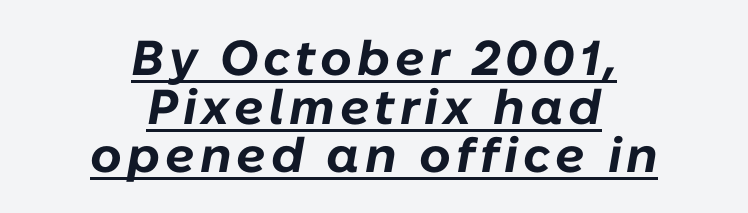
{"italic": "yes", "lean": "right", "slant_degrees": 10, "bold": "yes", "weight": "bold", "width": "normal", "stroke_contrast": "low", "x_height": "medium", "monospaced": "no", "underline": "yes", "align": "center", "line_spacing": "tight", "line_spacing_ratio": 0.99, "glyph_px": 49}
